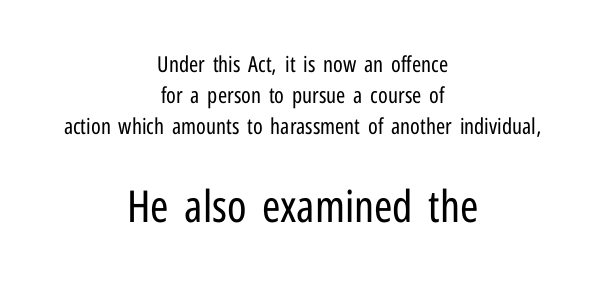
Q: Is the text bold? A: No.
Q: Is the text italic (slanted)? A: No, it is upright.
Q: Is the typeface a serif or a sans-serif typeface? A: Sans-serif.
Q: Is the text underlined? A: No.
Q: How is the paragraph aligned? A: Centered.
Q: Is the spacing between letters normal or unusually wide? A: Normal.
Q: Is the spacing between lines tight, normal or loose? A: Normal.
Q: Which block of text is set in a larger size, the first (top) or the second (bottom)? A: The second (bottom) one.
Q: Width (condensed, normal, or wide)? A: Condensed.
Q: Stroke contrast? A: Low.
Q: x-height? A: Medium.
Q: Monospaced? A: No.
